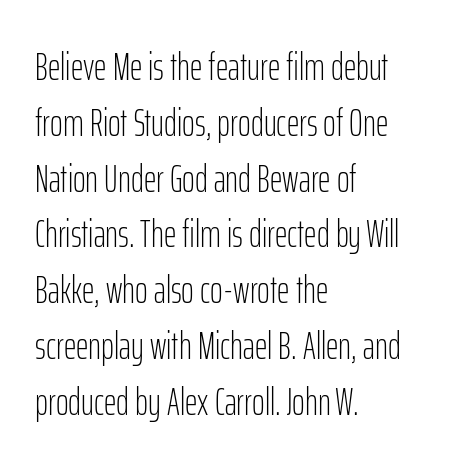
{"serif": "no", "italic": "no", "bold": "no", "weight": "light", "width": "condensed", "stroke_contrast": "low", "x_height": "medium", "monospaced": "no", "underline": "no", "align": "left", "line_spacing": "normal", "line_spacing_ratio": 1.43, "letter_spacing": "normal", "letter_spacing_em": 0.0, "glyph_px": 39}
